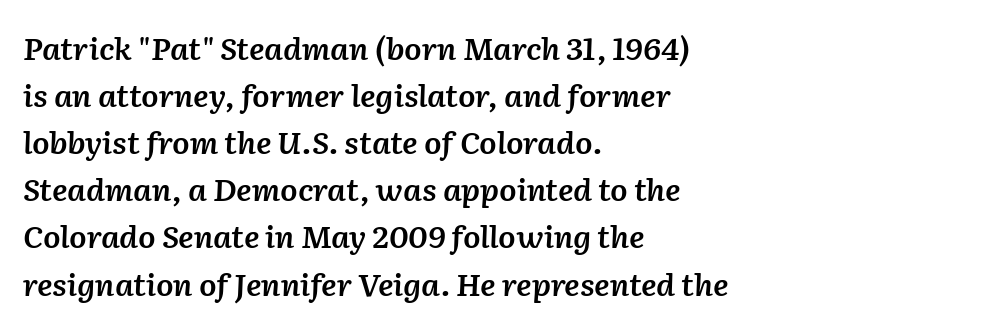
Q: Is the text bold? A: Semi-bold.
Q: Is the text italic (slanted)? A: Yes, it leans right by about 2 degrees.
Q: Is the text underlined? A: No.
Q: How is the paragraph aligned? A: Left-aligned.
Q: Is the spacing between letters normal or unusually wide? A: Normal.
Q: Is the spacing between lines tight, normal or loose? A: Normal.
Q: Width (condensed, normal, or wide)? A: Normal.
Q: Stroke contrast? A: Low.
Q: x-height? A: Medium.
Q: Monospaced? A: No.
